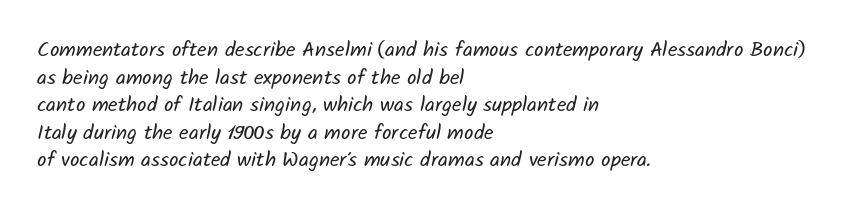
{"bold": "no", "underline": "no", "align": "left", "line_spacing": "normal", "line_spacing_ratio": 1.31, "letter_spacing": "normal", "letter_spacing_em": 0.0, "glyph_px": 21}
